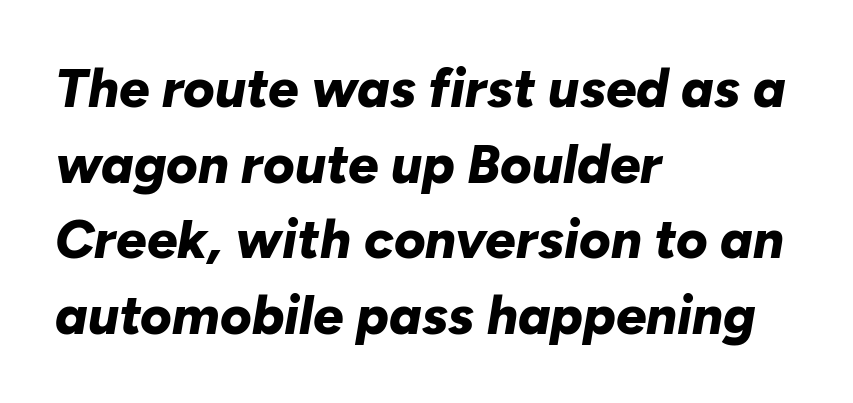
{"italic": "yes", "lean": "right", "slant_degrees": 10, "bold": "yes", "weight": "bold", "width": "normal", "stroke_contrast": "low", "x_height": "medium", "monospaced": "no", "underline": "no", "align": "left", "line_spacing": "normal", "line_spacing_ratio": 1.4, "letter_spacing": "normal", "letter_spacing_em": 0.0, "glyph_px": 54}
